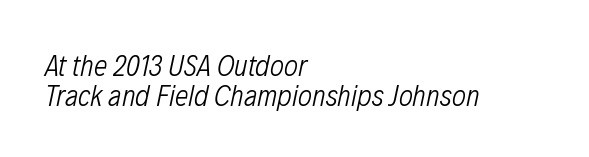
Q: Is the text bold? A: No.
Q: Is the text italic (slanted)? A: Yes, it leans right by about 12 degrees.
Q: Is the text underlined? A: No.
Q: How is the paragraph aligned? A: Left-aligned.
Q: Is the spacing between letters normal or unusually wide? A: Normal.
Q: Is the spacing between lines tight, normal or loose? A: Tight.
Q: Width (condensed, normal, or wide)? A: Condensed.
Q: Stroke contrast? A: Low.
Q: x-height? A: Medium.
Q: Monospaced? A: No.
